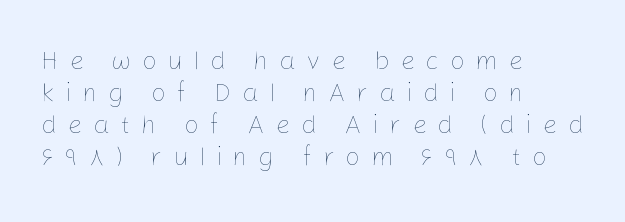
Q: Is the text bold? A: No.
Q: Is the text italic (slanted)? A: No, it is upright.
Q: Is the text underlined? A: No.
Q: How is the paragraph aligned? A: Left-aligned.
Q: Is the spacing between letters normal or unusually wide? A: Unusually wide.
